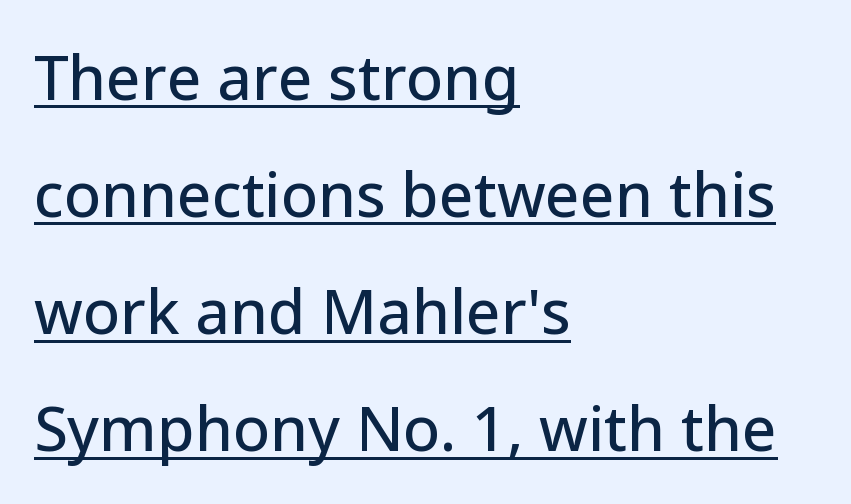
Designer's note — italics off, roman on. The rendering uses a large line-height, opening up the rows. Characters follow at the spacing the type designer built in. The specimen includes a rule beneath the text block's lines. Notice how the passage keeps a crisp vertical edge on the left only. To sum up the face: it is a sans, with no serifs.
